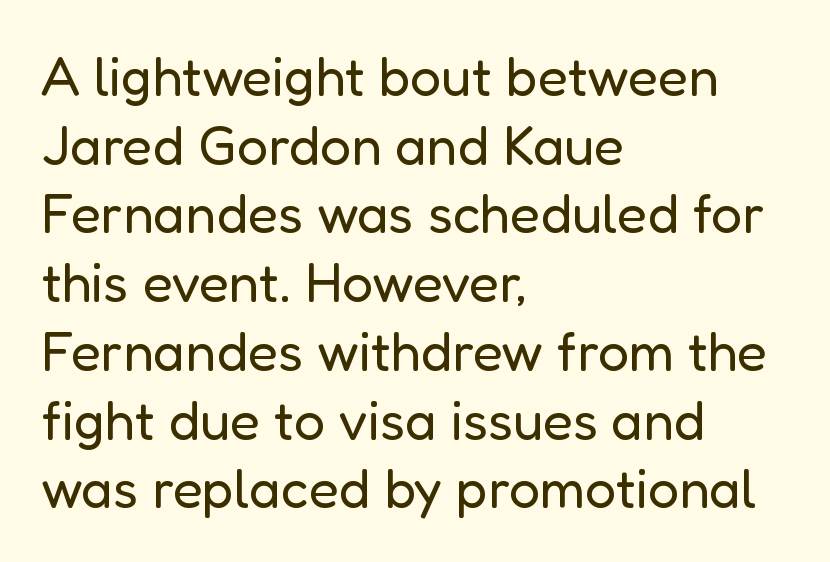
A bare baseline throughout the passage. The setting favours the left margin, as ordinary paragraphs usually do. These lines are rendered in a variable-pitch font. Bold? No — there's no thickening of the strokes. Tracking here is standard; glyphs follow each other at the usual distance.
